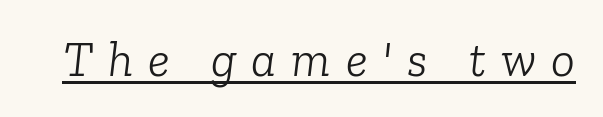
The face used here is proportionally spaced, like ordinary book or web type. Is the type heavy? It reads as light-to-regular instead. Every character sits at an angle, as italics do. The line texture is sparse and dotted thanks to wide tracking. Serifs: yes, visible at the terminals of the letterforms.
